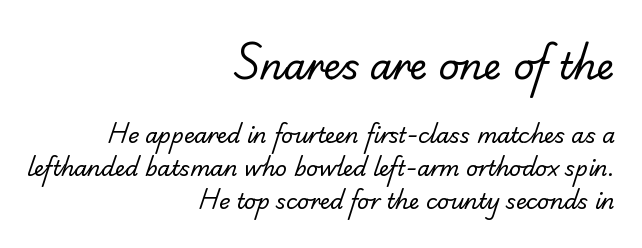
Q: Is the text bold? A: No.
Q: Is the typeface a serif or a sans-serif typeface? A: Serif.
Q: Is the text underlined? A: No.
Q: How is the paragraph aligned? A: Right-aligned.
Q: Is the spacing between letters normal or unusually wide? A: Normal.
Q: Is the spacing between lines tight, normal or loose? A: Normal.
Q: Which block of text is set in a larger size, the first (top) or the second (bottom)? A: The first (top) one.
Q: Width (condensed, normal, or wide)? A: Normal.
Q: Stroke contrast? A: Low.
Q: x-height? A: Small.
Q: Monospaced? A: No.
